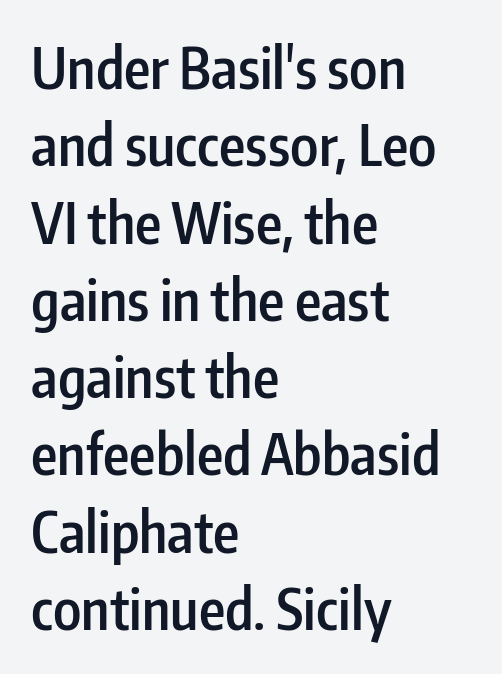
The image shows 56 px semibold, condensed sans-serif type, upright; set left-aligned, normal line spacing (1.38x), normal letter spacing, not underlined; low stroke contrast and a medium x-height.
